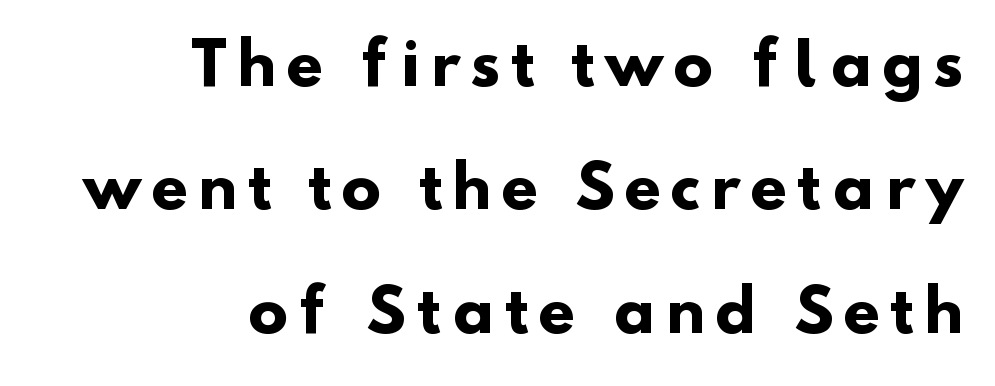
A typesetter would label this face a sans. In CSS terms this would be text-align: right. The passage shown is not underscored anywhere. Students, this is bold: see how much ink each stroke carries. Is this a fixed-width face? No — the glyphs have proportional, varying widths. Baseline-to-baseline distance is far greater than the letter height.
